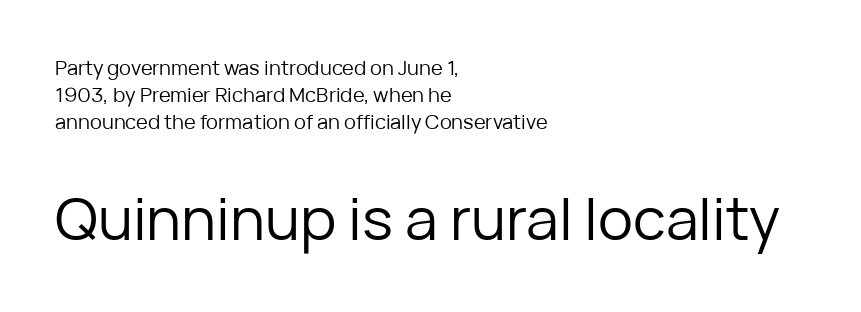
Q: Is the text bold? A: No.
Q: Is the text italic (slanted)? A: No, it is upright.
Q: Is the typeface a serif or a sans-serif typeface? A: Sans-serif.
Q: Is the text underlined? A: No.
Q: How is the paragraph aligned? A: Left-aligned.
Q: Is the spacing between letters normal or unusually wide? A: Normal.
Q: Is the spacing between lines tight, normal or loose? A: Normal.
Q: Which block of text is set in a larger size, the first (top) or the second (bottom)? A: The second (bottom) one.
Q: Width (condensed, normal, or wide)? A: Normal.
Q: Stroke contrast? A: Low.
Q: x-height? A: Medium.
Q: Monospaced? A: No.
